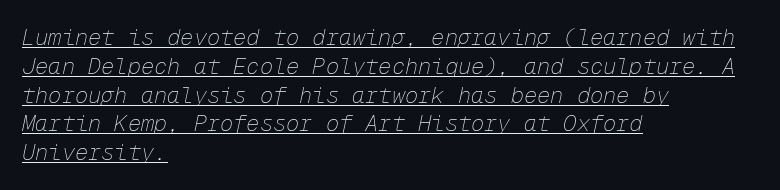
{"italic": "yes", "lean": "right", "slant_degrees": 12, "bold": "no", "underline": "yes", "align": "left", "line_spacing": "normal", "line_spacing_ratio": 1.31, "letter_spacing": "normal", "letter_spacing_em": 0.0, "glyph_px": 22}
